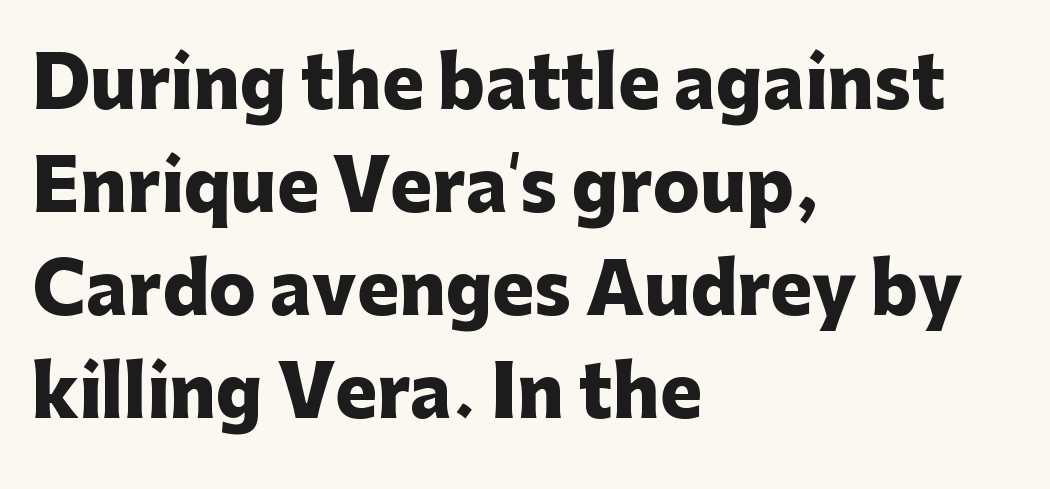
Each glyph is drawn with heavy, bold strokes. Underlining? Definitely not there. Quick note: not italic, upright. The rendering uses natural spacing where letterforms have individual widths. Letter spacing: default. The ragged edge is on the right, which tells us the setting is flush left.
